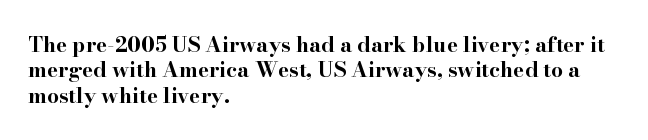
Q: Is the text bold? A: Yes.
Q: Is the text italic (slanted)? A: No, it is upright.
Q: Is the text underlined? A: No.
Q: How is the paragraph aligned? A: Left-aligned.
Q: Is the spacing between letters normal or unusually wide? A: Normal.
